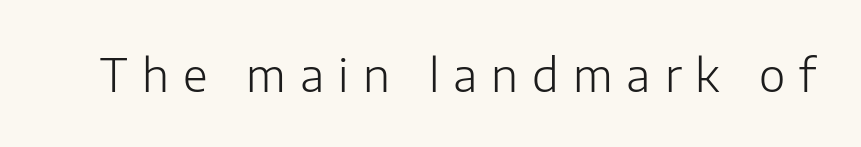
{"serif": "no", "italic": "no", "bold": "no", "weight": "light", "width": "normal", "stroke_contrast": "low", "x_height": "medium", "monospaced": "no", "underline": "no", "letter_spacing": "wide", "letter_spacing_em": 0.31, "glyph_px": 45}
